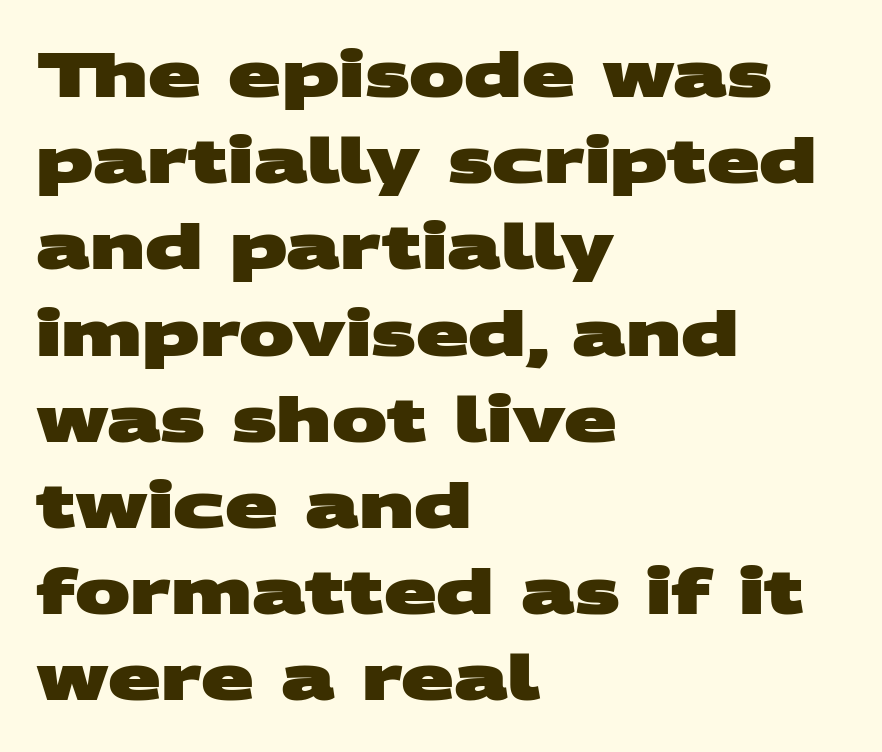
{"serif": "no", "bold": "yes", "weight": "heavy", "width": "wide", "stroke_contrast": "medium", "x_height": "large", "monospaced": "no", "underline": "no", "align": "left", "line_spacing": "normal", "line_spacing_ratio": 1.39, "letter_spacing": "normal", "letter_spacing_em": 0.0, "glyph_px": 62}
